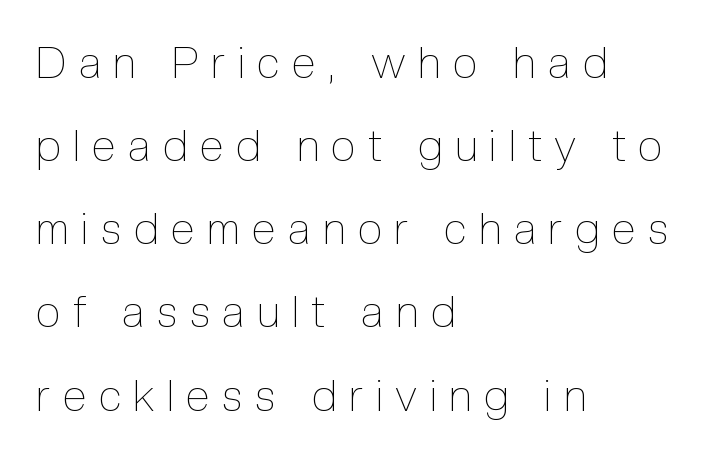
The strokes are not fattened; the text isn't bold. The baseline area is clear. The ragged edge is on the right, which tells us the setting is flush left. Varying glyph widths throughout — classic text-font behaviour. The font's upright variant was chosen for this text. Tracking here is generous; glyphs stand well apart from one another.
